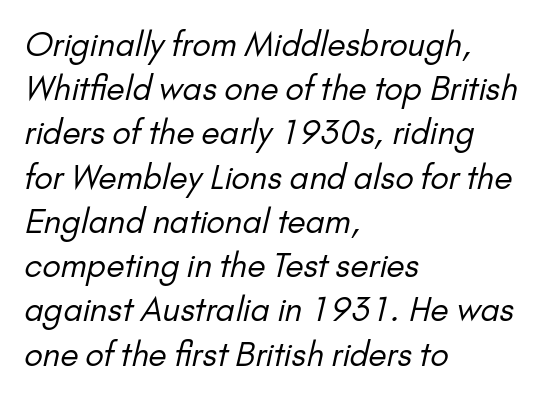
Q: Is the text bold? A: No.
Q: Is the typeface a serif or a sans-serif typeface? A: Sans-serif.
Q: Is the text underlined? A: No.
Q: How is the paragraph aligned? A: Left-aligned.
Q: Is the spacing between letters normal or unusually wide? A: Normal.
Q: Is the spacing between lines tight, normal or loose? A: Normal.
Q: Width (condensed, normal, or wide)? A: Normal.
Q: Stroke contrast? A: Low.
Q: x-height? A: Small.
Q: Monospaced? A: No.
